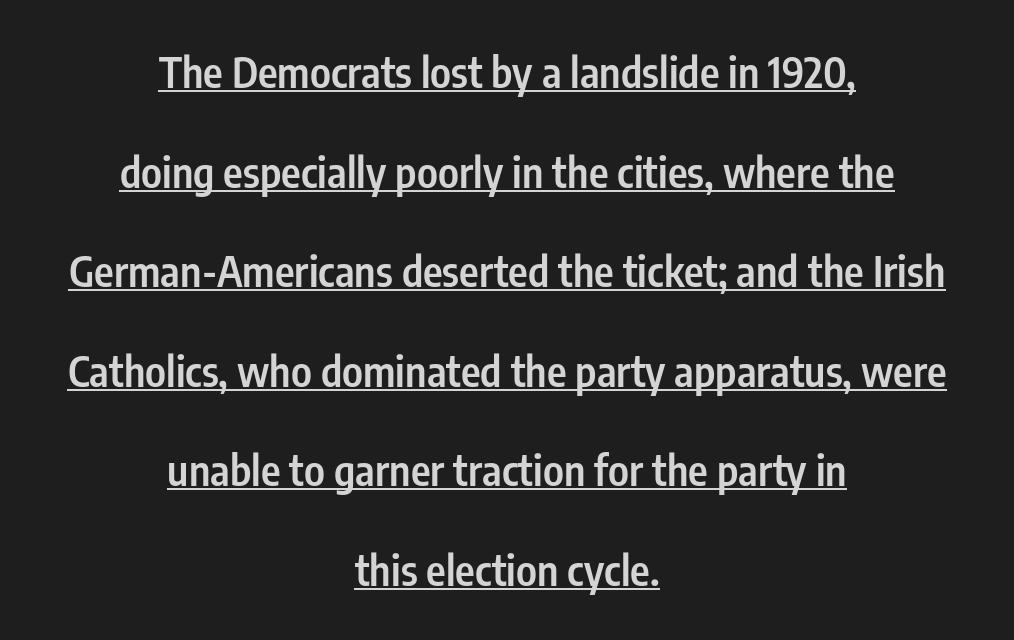
Q: Is the text bold? A: Semi-bold.
Q: Is the text italic (slanted)? A: No, it is upright.
Q: Is the typeface a serif or a sans-serif typeface? A: Sans-serif.
Q: Is the text underlined? A: Yes.
Q: How is the paragraph aligned? A: Centered.
Q: Is the spacing between letters normal or unusually wide? A: Normal.
Q: Is the spacing between lines tight, normal or loose? A: Loose.
Q: Width (condensed, normal, or wide)? A: Condensed.
Q: Stroke contrast? A: Low.
Q: x-height? A: Medium.
Q: Monospaced? A: No.
